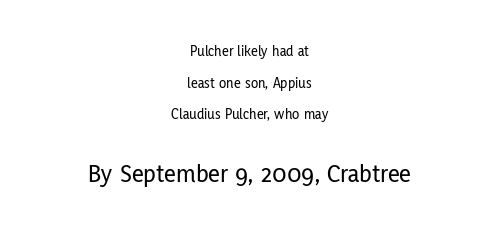
Q: Is the text italic (slanted)? A: No, it is upright.
Q: Is the text underlined? A: No.
Q: How is the paragraph aligned? A: Centered.
Q: Is the spacing between letters normal or unusually wide? A: Normal.
Q: Is the spacing between lines tight, normal or loose? A: Loose.
Q: Which block of text is set in a larger size, the first (top) or the second (bottom)? A: The second (bottom) one.
